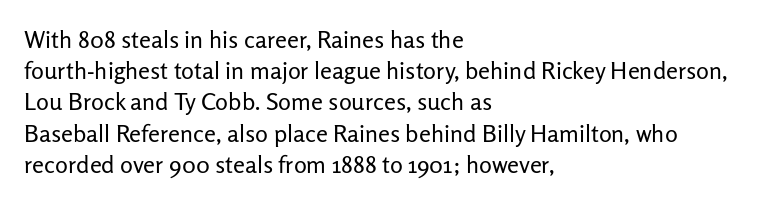
{"italic": "no", "bold": "no", "underline": "no", "align": "left", "line_spacing": "normal", "line_spacing_ratio": 1.3, "letter_spacing": "normal", "letter_spacing_em": 0.0, "glyph_px": 24}
